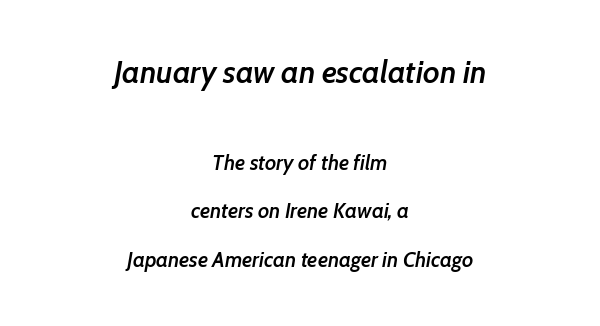
Q: Is the text bold? A: Semi-bold.
Q: Is the text italic (slanted)? A: Yes, it leans right by about 7 degrees.
Q: Is the text underlined? A: No.
Q: How is the paragraph aligned? A: Centered.
Q: Is the spacing between letters normal or unusually wide? A: Normal.
Q: Is the spacing between lines tight, normal or loose? A: Loose.
Q: Which block of text is set in a larger size, the first (top) or the second (bottom)? A: The first (top) one.
Q: Width (condensed, normal, or wide)? A: Normal.
Q: Stroke contrast? A: Low.
Q: x-height? A: Medium.
Q: Monospaced? A: No.
